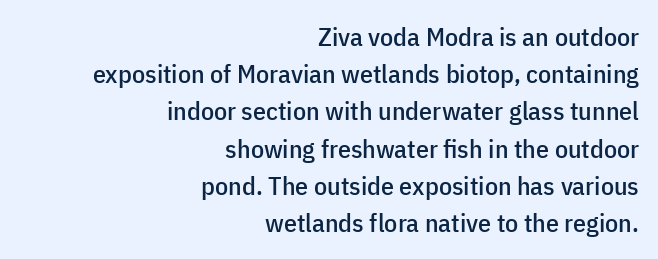
The strip under each line holds only bare page. The horizontal fit of the characters is conventional and even. Vertically, the passage feels balanced, rows spaced as you'd expect. Every row of glyphs terminates at an identical x-position on the right. This is the regular roman posture of the typeface.
